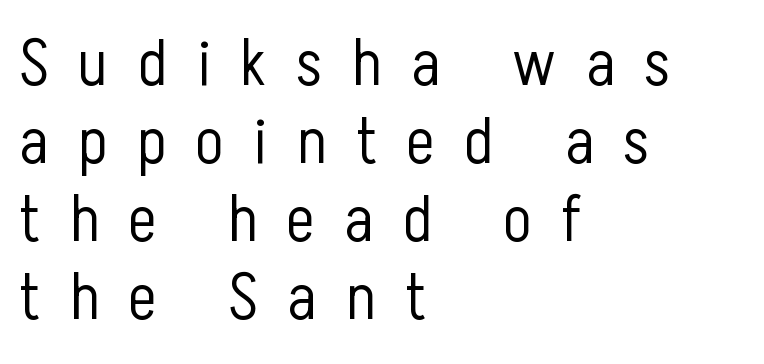
The image shows 66 px light, condensed sans-serif type, upright; set left-aligned, line spacing 1.18x, unusually wide letter spacing (+0.45 em), not underlined; low stroke contrast and a medium x-height.
